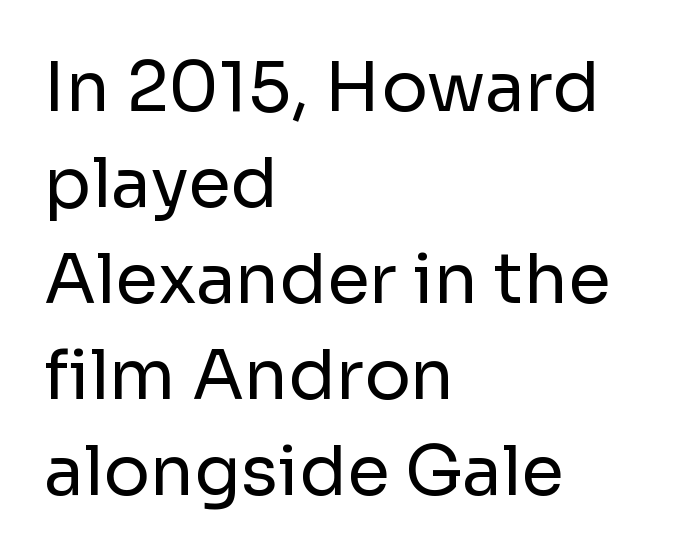
{"serif": "no", "italic": "no", "bold": "no", "weight": "regular", "width": "normal", "stroke_contrast": "low", "x_height": "medium", "monospaced": "no", "underline": "no", "align": "left", "line_spacing": "normal", "line_spacing_ratio": 1.39, "letter_spacing": "normal", "letter_spacing_em": 0.0, "glyph_px": 69}
